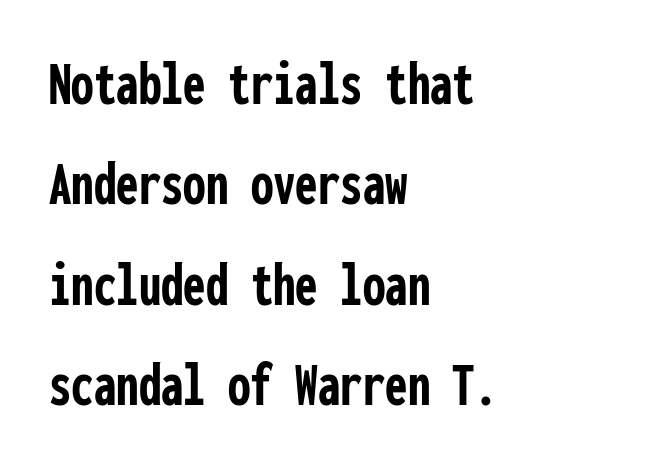
{"serif": "no", "italic": "no", "bold": "yes", "weight": "semibold", "width": "condensed", "stroke_contrast": "low", "x_height": "medium", "monospaced": "yes", "underline": "no", "align": "left", "line_spacing": "normal", "line_spacing_ratio": 1.57, "letter_spacing": "normal", "letter_spacing_em": 0.0, "glyph_px": 64}
